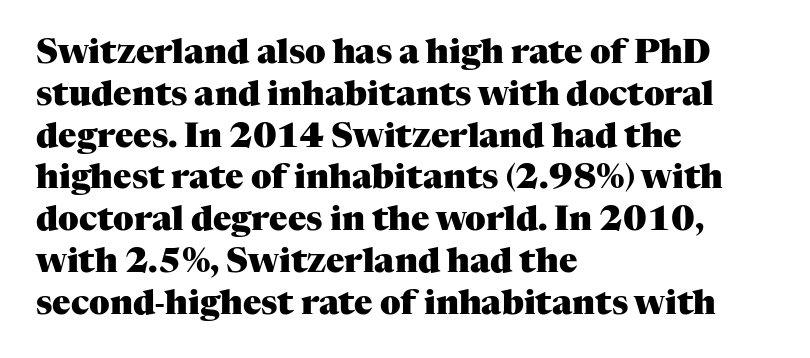
You could not count columns in this text — the font is proportionally spaced. Strong, thick strokes mark this as bold type. The gaps between neighbouring characters are ordinary and unremarkable. Check the space under the baseline: it is left empty. Short and long lines alike share a common starting point at left.
